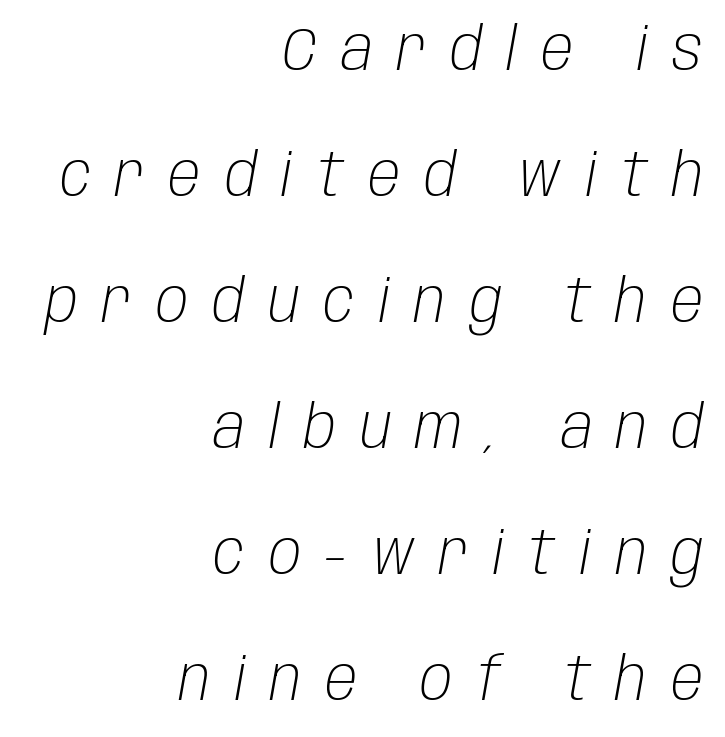
Q: Is the text bold? A: No.
Q: Is the text italic (slanted)? A: Yes, it leans right by about 10 degrees.
Q: Is the text underlined? A: No.
Q: How is the paragraph aligned? A: Right-aligned.
Q: Is the spacing between letters normal or unusually wide? A: Unusually wide.
Q: Is the spacing between lines tight, normal or loose? A: Loose.
Q: Width (condensed, normal, or wide)? A: Condensed.
Q: Stroke contrast? A: Low.
Q: x-height? A: Large.
Q: Monospaced? A: No.
